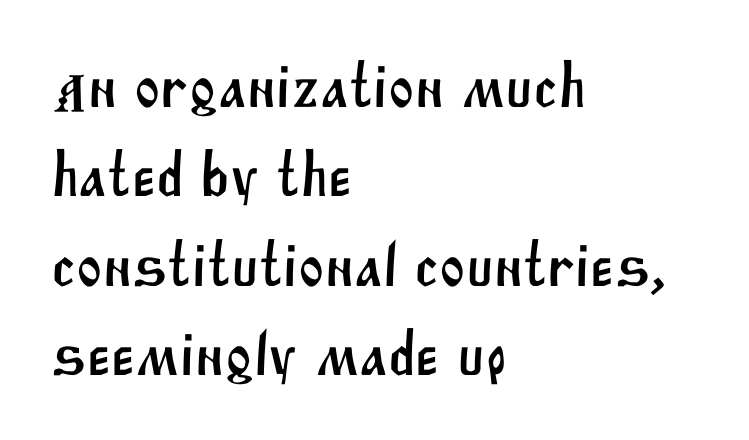
{"serif": "no", "width": "normal", "stroke_contrast": "medium", "x_height": "large", "monospaced": "no", "underline": "no", "align": "left", "line_spacing": "normal", "line_spacing_ratio": 1.44, "letter_spacing": "normal", "letter_spacing_em": 0.0, "glyph_px": 62}
